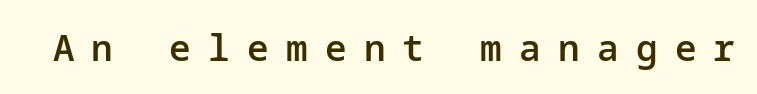
Q: Is the text bold? A: Semi-bold.
Q: Is the text italic (slanted)? A: No, it is upright.
Q: Is the typeface a serif or a sans-serif typeface? A: Sans-serif.
Q: Is the text underlined? A: No.
Q: Is the spacing between letters normal or unusually wide? A: Unusually wide.
Q: Width (condensed, normal, or wide)? A: Normal.
Q: Stroke contrast? A: Low.
Q: x-height? A: Medium.
